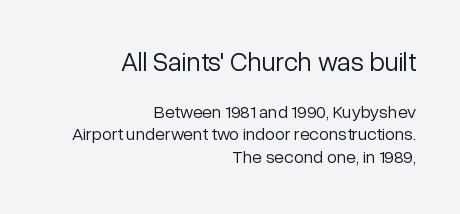
In terms of posture, this sample is upright. Weight class: somewhere from thin through regular. The lines are quadded right. The zone under the glyphs is completely vacant. Regarding leading, the lines here are spaced in the standard way. The passage shown has conventional tracking throughout.
